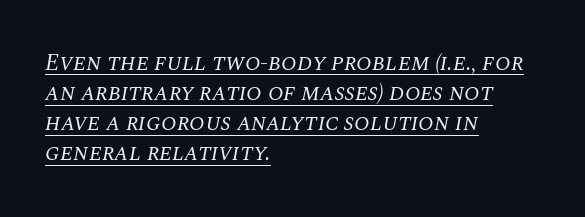
Q: Is the text bold? A: No.
Q: Is the text italic (slanted)? A: Yes, it leans right by about 10 degrees.
Q: Is the text underlined? A: Yes.
Q: How is the paragraph aligned? A: Left-aligned.
Q: Is the spacing between letters normal or unusually wide? A: Normal.
Q: Is the spacing between lines tight, normal or loose? A: Normal.
